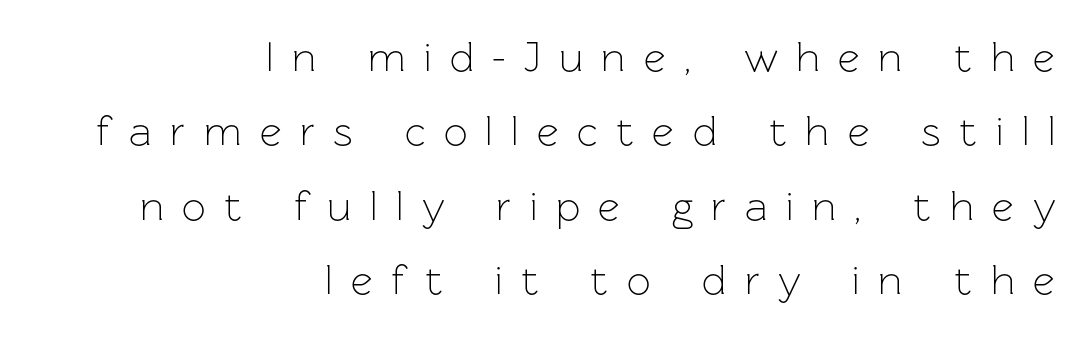
Q: Is the text bold? A: No.
Q: Is the text italic (slanted)? A: No, it is upright.
Q: Is the typeface a serif or a sans-serif typeface? A: Sans-serif.
Q: Is the text underlined? A: No.
Q: How is the paragraph aligned? A: Right-aligned.
Q: Is the spacing between letters normal or unusually wide? A: Unusually wide.
Q: Width (condensed, normal, or wide)? A: Normal.
Q: Stroke contrast? A: Low.
Q: x-height? A: Medium.
Q: Monospaced? A: No.
